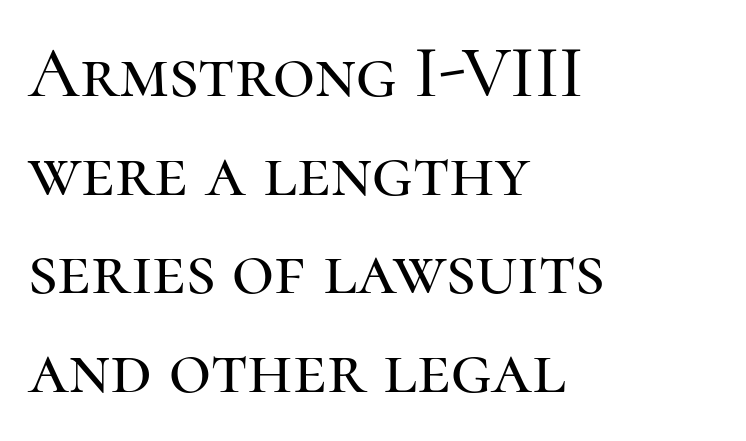
Rule under the text: the space is simply empty. The passage is arranged the way most books set body copy — flush left. Nobody touched the tracking dial on this one. Leading matches the norm, producing a regular column. Character widths vary here, with narrow letters taking less room than wide ones.
